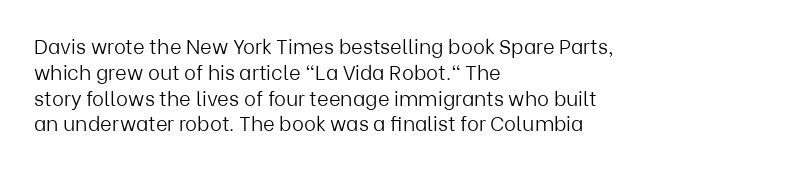
{"italic": "no", "bold": "no", "underline": "no", "align": "left", "line_spacing": "normal", "line_spacing_ratio": 1.29, "letter_spacing": "normal", "letter_spacing_em": 0.0, "glyph_px": 20}
